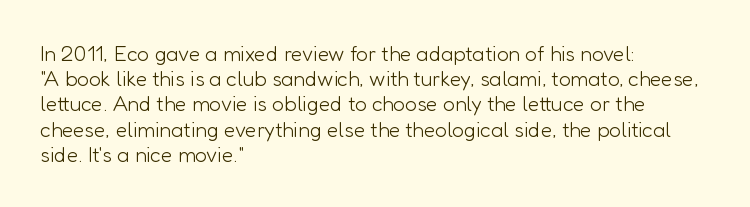
{"italic": "no", "bold": "no", "underline": "no", "align": "left", "line_spacing_ratio": 1.2, "letter_spacing": "normal", "letter_spacing_em": 0.0, "glyph_px": 21}
